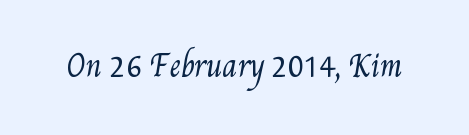
The image shows 29 px regular-weight, condensed type; set normal letter spacing, not underlined; medium stroke contrast and a small x-height.
